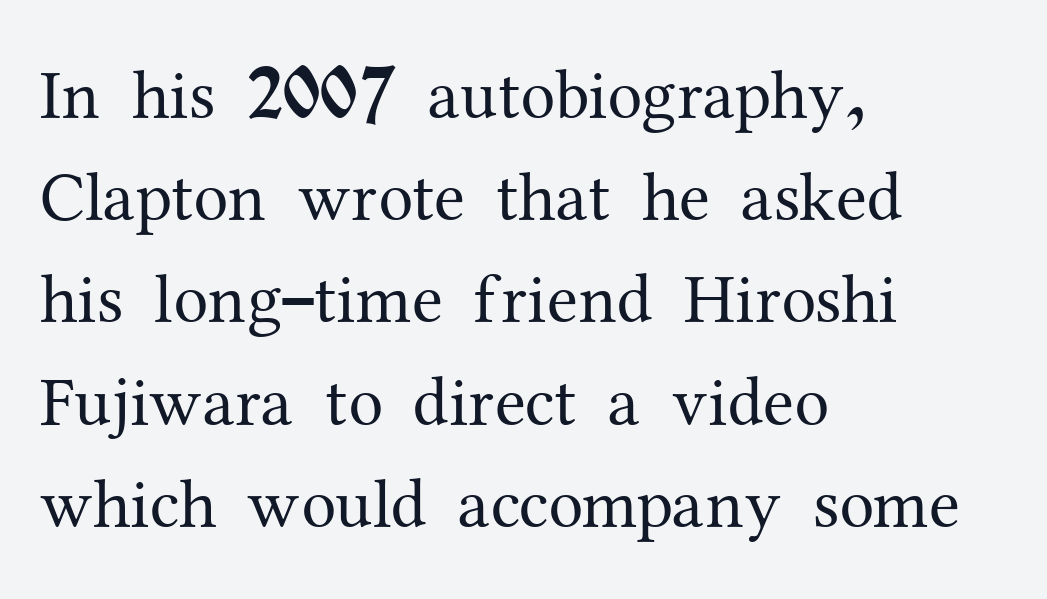
This rendering employs a face with finishing strokes, i.e., a serif. There is no visible air inserted between adjacent glyphs. Posture: vertical. Counters stay open thanks to moderate or lighter strokes. Honestly, the row spacing looks completely unremarkable. Each letter keeps its own natural width here, so spacing adapts to shape.
